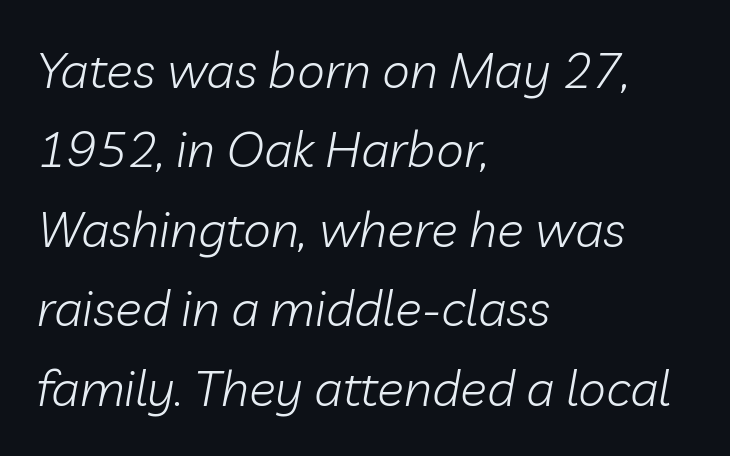
The image shows 50 px light type, italic (leaning right); set left-aligned, normal line spacing (1.59x), normal letter spacing, not underlined; low stroke contrast and a medium x-height.
